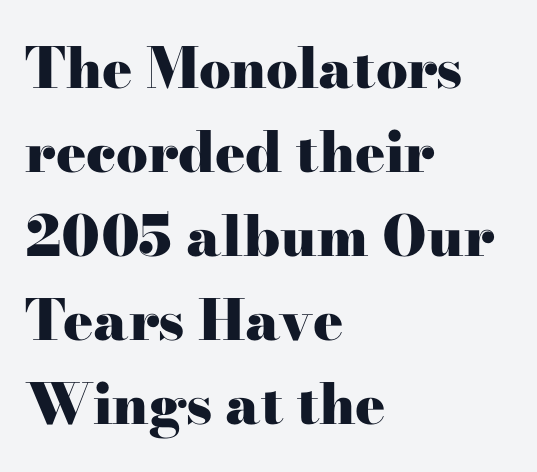
Q: Is the text bold? A: Yes.
Q: Is the text italic (slanted)? A: No, it is upright.
Q: Is the typeface a serif or a sans-serif typeface? A: Serif.
Q: Is the text underlined? A: No.
Q: How is the paragraph aligned? A: Left-aligned.
Q: Is the spacing between letters normal or unusually wide? A: Normal.
Q: Is the spacing between lines tight, normal or loose? A: Normal.
Q: Width (condensed, normal, or wide)? A: Wide.
Q: Stroke contrast? A: High.
Q: x-height? A: Small.
Q: Monospaced? A: No.
